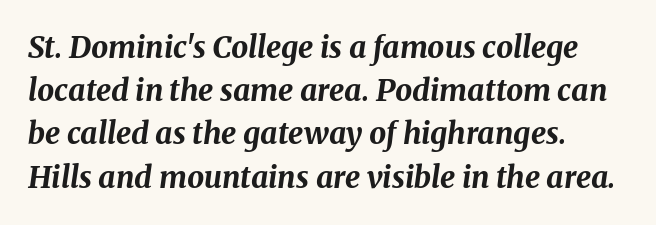
{"italic": "yes", "lean": "right", "slant_degrees": 8, "bold": "yes", "weight": "bold", "width": "normal", "stroke_contrast": "medium", "x_height": "medium", "monospaced": "no", "underline": "no", "align": "left", "line_spacing": "normal", "line_spacing_ratio": 1.44, "letter_spacing": "normal", "letter_spacing_em": 0.0, "glyph_px": 30}
